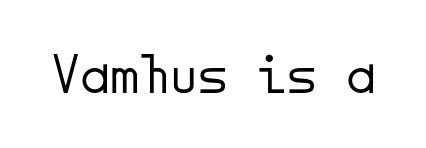
Q: Is the text bold? A: No.
Q: Is the text italic (slanted)? A: No, it is upright.
Q: Is the typeface a serif or a sans-serif typeface? A: Sans-serif.
Q: Is the text underlined? A: No.
Q: Is the spacing between letters normal or unusually wide? A: Normal.
Q: Width (condensed, normal, or wide)? A: Normal.
Q: Stroke contrast? A: Low.
Q: x-height? A: Small.
Q: Monospaced? A: Yes.
